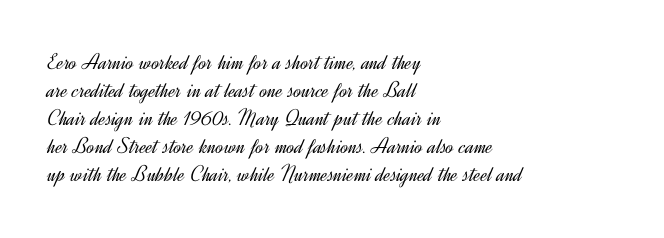
Q: Is the text bold? A: No.
Q: Is the text italic (slanted)? A: Yes.
Q: Is the text underlined? A: No.
Q: How is the paragraph aligned? A: Left-aligned.
Q: Is the spacing between letters normal or unusually wide? A: Normal.
